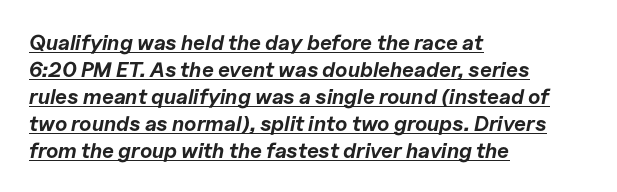
Q: Is the text bold? A: Yes.
Q: Is the text italic (slanted)? A: Yes, it leans right by about 11 degrees.
Q: Is the text underlined? A: Yes.
Q: How is the paragraph aligned? A: Left-aligned.
Q: Is the spacing between letters normal or unusually wide? A: Normal.
Q: Is the spacing between lines tight, normal or loose? A: Normal.
